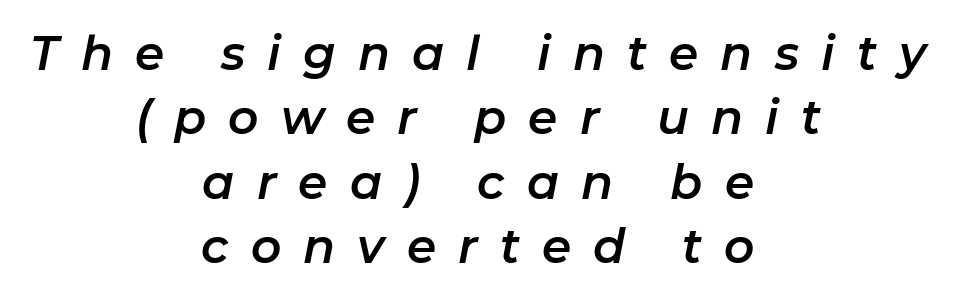
Varying glyph widths throughout — classic text-font behaviour. When letters slant like this, we call the style italic. Does the copy run flush right? No — it is centered line by line. Reading down the column, the eye jumps a familiar distance to each next line. Decoration check: the copy has no underline.
